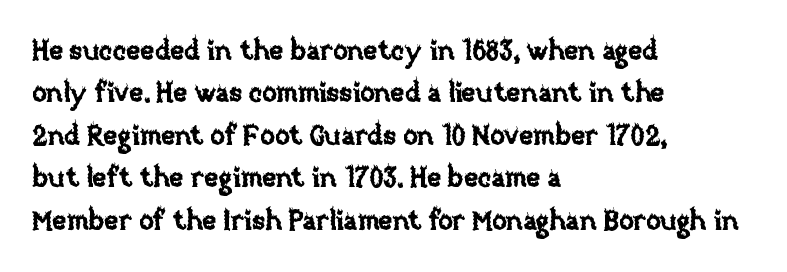
{"italic": "no", "underline": "no", "align": "left", "line_spacing": "normal", "line_spacing_ratio": 1.57, "letter_spacing": "normal", "letter_spacing_em": 0.0, "glyph_px": 27}
